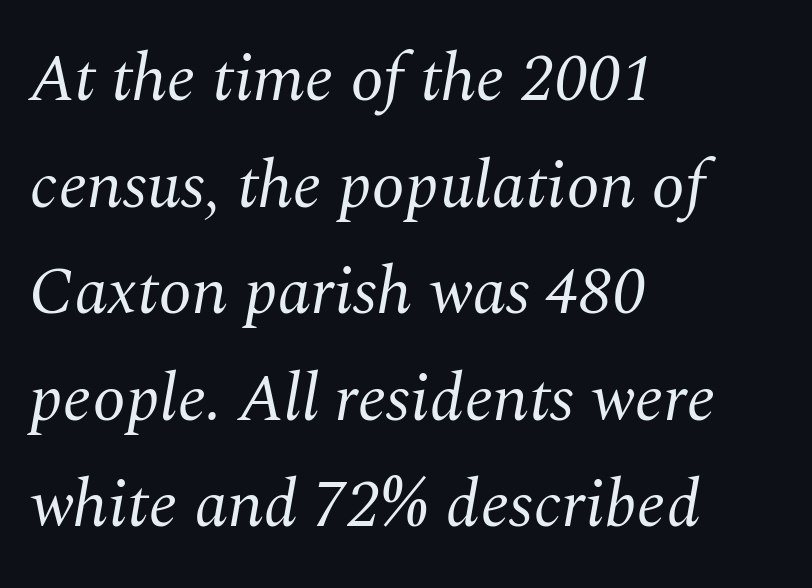
Q: Is the text bold? A: No.
Q: Is the text italic (slanted)? A: Yes, it leans right by about 10 degrees.
Q: Is the typeface a serif or a sans-serif typeface? A: Serif.
Q: Is the text underlined? A: No.
Q: How is the paragraph aligned? A: Left-aligned.
Q: Is the spacing between letters normal or unusually wide? A: Normal.
Q: Is the spacing between lines tight, normal or loose? A: Normal.
Q: Width (condensed, normal, or wide)? A: Normal.
Q: Stroke contrast? A: Medium.
Q: x-height? A: Medium.
Q: Monospaced? A: No.
